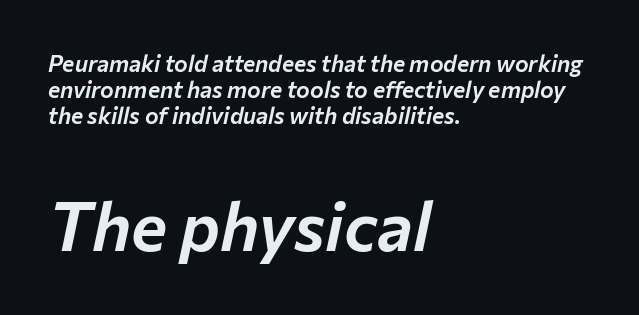
The image shows 68 px text type, italic (leaning right); set left-aligned, tight line spacing (1.14x), normal letter spacing, not underlined; the second (bottom) block is 2.96x larger; low stroke contrast and a medium x-height.
